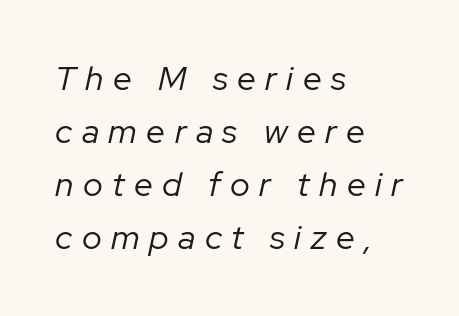
Q: Is the text bold? A: No.
Q: Is the text italic (slanted)? A: Yes, it leans right by about 12 degrees.
Q: Is the text underlined? A: No.
Q: How is the paragraph aligned? A: Left-aligned.
Q: Is the spacing between letters normal or unusually wide? A: Unusually wide.
Q: Is the spacing between lines tight, normal or loose? A: Normal.
Q: Width (condensed, normal, or wide)? A: Normal.
Q: Stroke contrast? A: Low.
Q: x-height? A: Medium.
Q: Monospaced? A: No.
